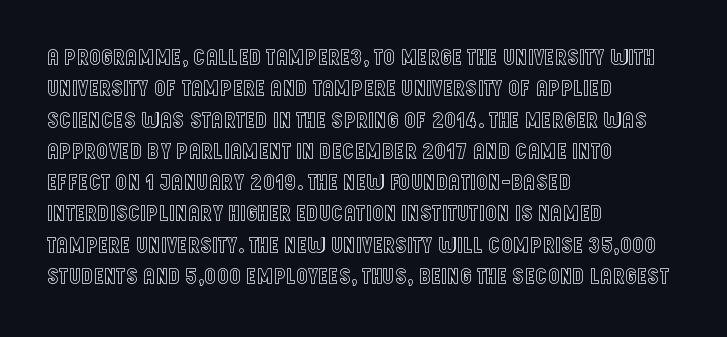
{"italic": "no", "underline": "no", "align": "left", "line_spacing": "normal", "line_spacing_ratio": 1.36, "letter_spacing": "normal", "letter_spacing_em": 0.0, "glyph_px": 23}
